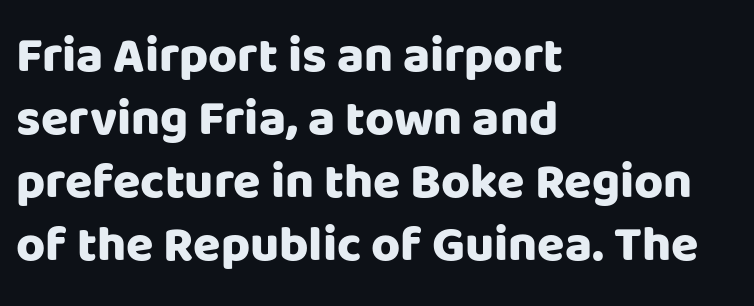
The image shows 50 px heavy sans-serif type, upright; set left-aligned, normal line spacing (1.26x), normal letter spacing, not underlined; low stroke contrast and a large x-height.
